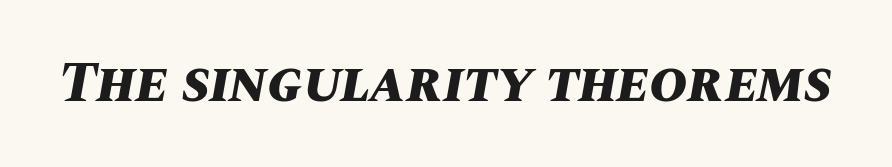
{"italic": "yes", "lean": "right", "slant_degrees": 10, "bold": "yes", "weight": "bold", "width": "normal", "stroke_contrast": "medium", "x_height": "large", "monospaced": "no", "underline": "no", "letter_spacing": "normal", "letter_spacing_em": 0.0, "glyph_px": 58}
